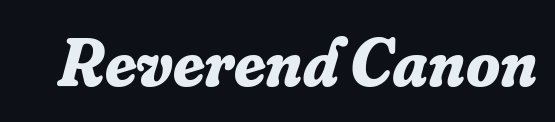
{"serif": "yes", "italic": "yes", "lean": "right", "slant_degrees": 16, "bold": "yes", "weight": "bold", "width": "normal", "stroke_contrast": "low", "x_height": "small", "monospaced": "no", "underline": "no", "letter_spacing": "normal", "letter_spacing_em": 0.0, "glyph_px": 69}
